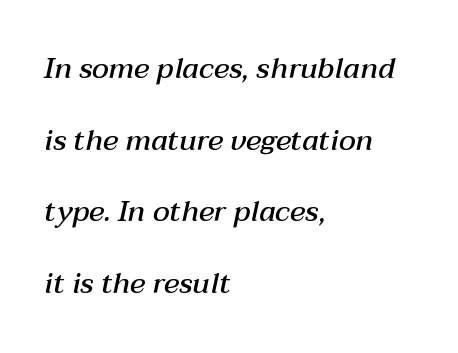
Q: Is the text bold? A: Semi-bold.
Q: Is the text italic (slanted)? A: Yes, it leans right by about 12 degrees.
Q: Is the text underlined? A: No.
Q: How is the paragraph aligned? A: Left-aligned.
Q: Is the spacing between letters normal or unusually wide? A: Normal.
Q: Is the spacing between lines tight, normal or loose? A: Loose.
Q: Width (condensed, normal, or wide)? A: Normal.
Q: Stroke contrast? A: Medium.
Q: x-height? A: Medium.
Q: Monospaced? A: No.
